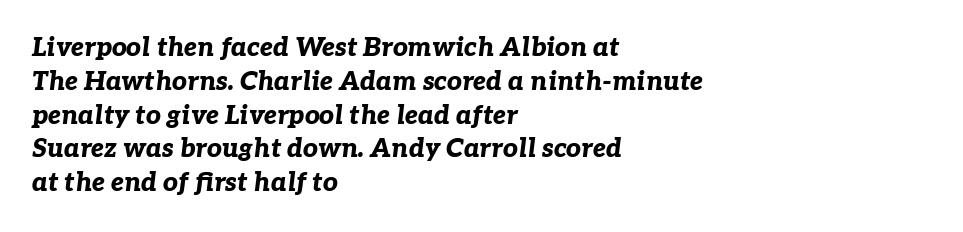
{"italic": "yes", "lean": "right", "slant_degrees": 7, "bold": "yes", "underline": "no", "align": "left", "line_spacing": "normal", "line_spacing_ratio": 1.3, "letter_spacing": "normal", "letter_spacing_em": 0.0, "glyph_px": 26}
